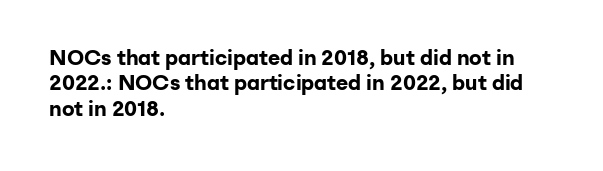
Q: Is the text bold? A: Yes.
Q: Is the text italic (slanted)? A: No, it is upright.
Q: Is the text underlined? A: No.
Q: How is the paragraph aligned? A: Left-aligned.
Q: Is the spacing between letters normal or unusually wide? A: Normal.
